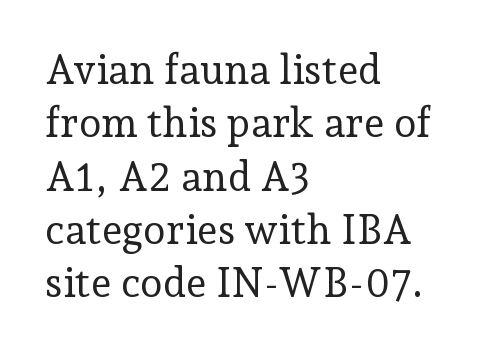
Q: Is the text bold? A: No.
Q: Is the text italic (slanted)? A: No, it is upright.
Q: Is the typeface a serif or a sans-serif typeface? A: Serif.
Q: Is the text underlined? A: No.
Q: How is the paragraph aligned? A: Left-aligned.
Q: Is the spacing between letters normal or unusually wide? A: Normal.
Q: Is the spacing between lines tight, normal or loose? A: Normal.
Q: Width (condensed, normal, or wide)? A: Normal.
Q: Stroke contrast? A: Low.
Q: x-height? A: Medium.
Q: Monospaced? A: No.
